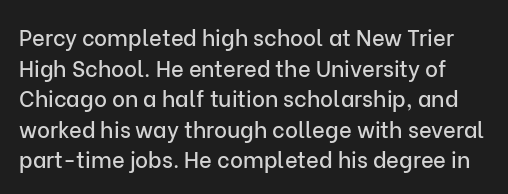
The image shows 22 px text type, upright; set normal line spacing (1.39x), normal letter spacing, not underlined.
